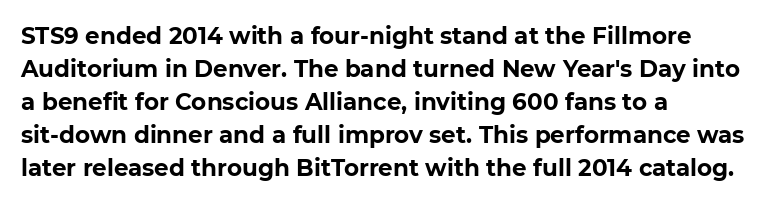
Q: Is the text bold? A: Yes.
Q: Is the text italic (slanted)? A: No, it is upright.
Q: Is the text underlined? A: No.
Q: How is the paragraph aligned? A: Left-aligned.
Q: Is the spacing between letters normal or unusually wide? A: Normal.
Q: Is the spacing between lines tight, normal or loose? A: Normal.
